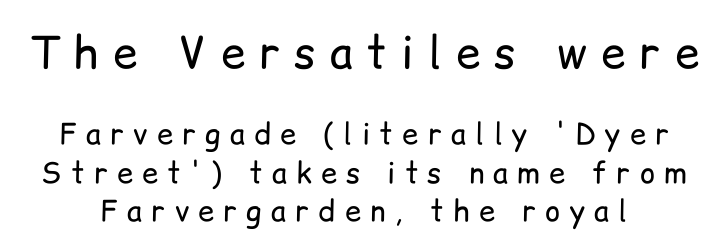
The image shows 44 px regular-weight sans-serif type, upright; set normal line spacing (1.32x), unusually wide letter spacing (+0.32 em), not underlined; the first (top) block is 1.52x larger; low stroke contrast and a medium x-height.
